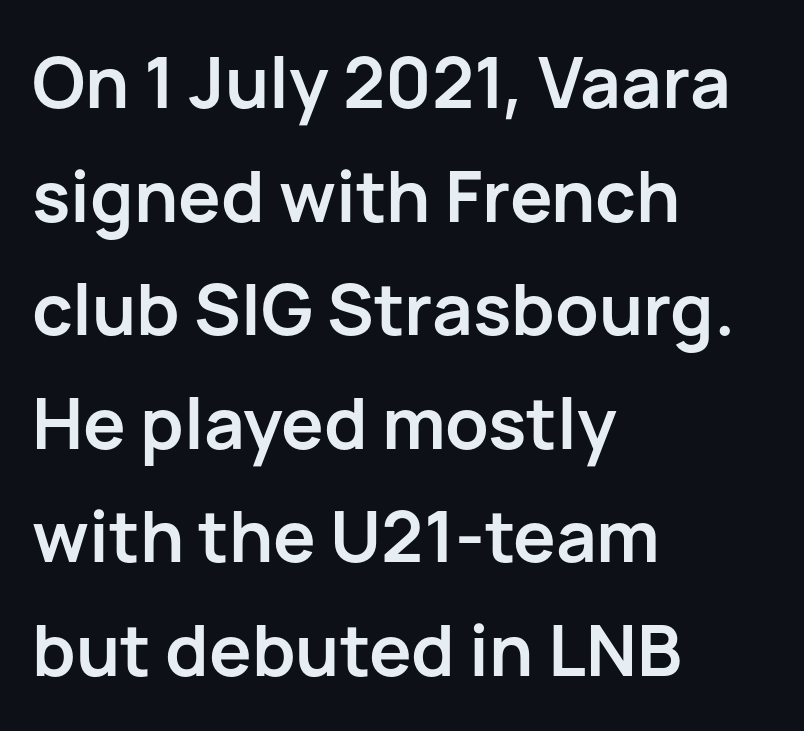
The image shows 71 px semibold sans-serif type, upright; set left-aligned, normal line spacing (1.6x), normal letter spacing, not underlined; low stroke contrast and a medium x-height.
